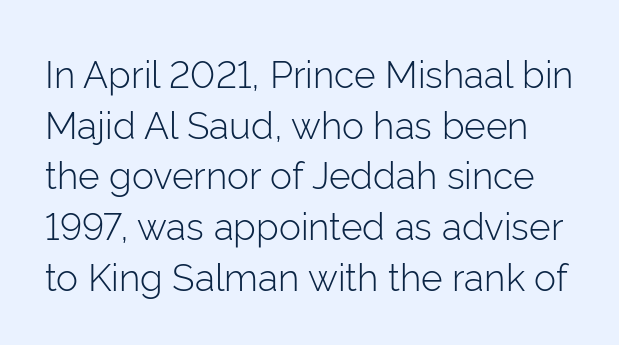
The image shows 37 px light sans-serif type, upright; set normal line spacing (1.37x), normal letter spacing, not underlined; low stroke contrast and a medium x-height.
